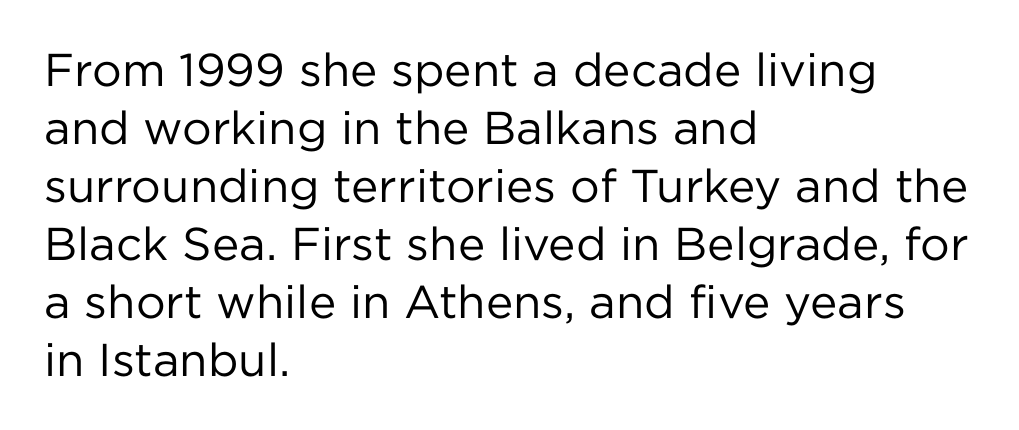
Q: Is the text bold? A: No.
Q: Is the text italic (slanted)? A: No, it is upright.
Q: Is the typeface a serif or a sans-serif typeface? A: Sans-serif.
Q: Is the text underlined? A: No.
Q: How is the paragraph aligned? A: Left-aligned.
Q: Is the spacing between letters normal or unusually wide? A: Normal.
Q: Is the spacing between lines tight, normal or loose? A: Normal.
Q: Width (condensed, normal, or wide)? A: Normal.
Q: Stroke contrast? A: Low.
Q: x-height? A: Medium.
Q: Monospaced? A: No.
